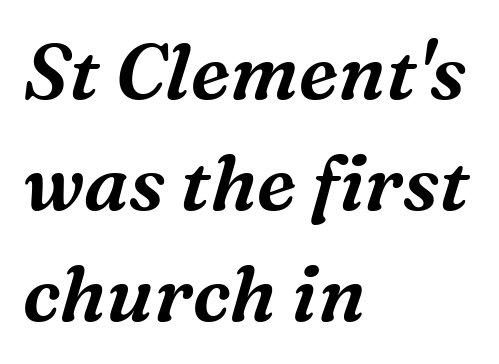
Q: Is the text italic (slanted)? A: Yes, it leans right by about 16 degrees.
Q: Is the typeface a serif or a sans-serif typeface? A: Serif.
Q: Is the text underlined? A: No.
Q: How is the paragraph aligned? A: Left-aligned.
Q: Is the spacing between letters normal or unusually wide? A: Normal.
Q: Is the spacing between lines tight, normal or loose? A: Normal.
Q: Width (condensed, normal, or wide)? A: Normal.
Q: Stroke contrast? A: Medium.
Q: x-height? A: Medium.
Q: Monospaced? A: No.
